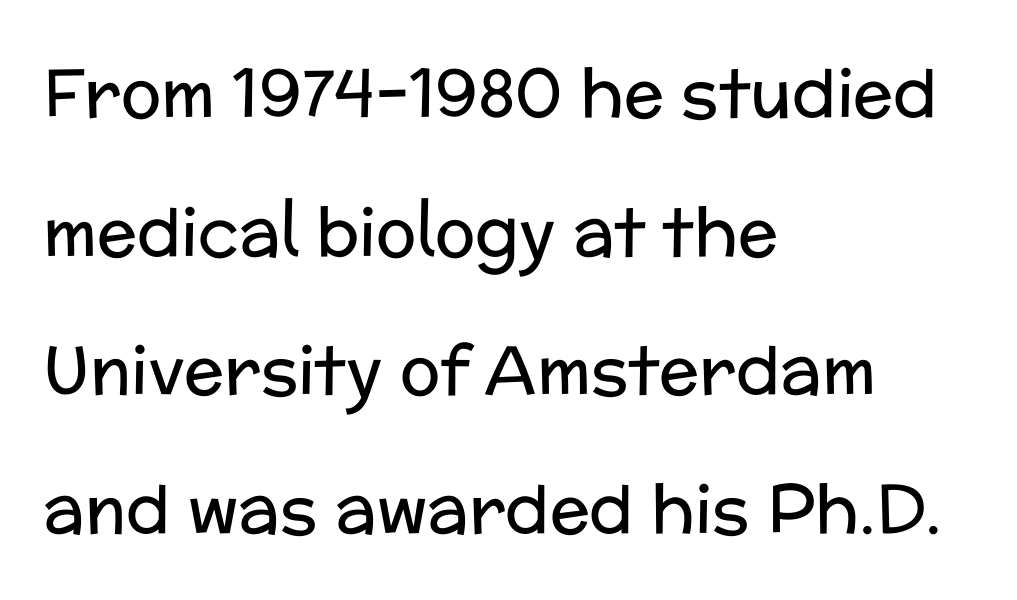
Q: Is the text bold? A: No.
Q: Is the text italic (slanted)? A: No, it is upright.
Q: Is the typeface a serif or a sans-serif typeface? A: Sans-serif.
Q: Is the text underlined? A: No.
Q: How is the paragraph aligned? A: Left-aligned.
Q: Is the spacing between letters normal or unusually wide? A: Normal.
Q: Is the spacing between lines tight, normal or loose? A: Loose.
Q: Width (condensed, normal, or wide)? A: Normal.
Q: Stroke contrast? A: Low.
Q: x-height? A: Medium.
Q: Monospaced? A: No.
